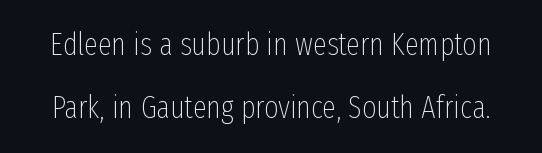
{"serif": "no", "italic": "no", "bold": "no", "weight": "thin", "width": "condensed", "stroke_contrast": "low", "x_height": "medium", "monospaced": "no", "underline": "no", "line_spacing": "loose", "line_spacing_ratio": 2.02, "letter_spacing": "normal", "letter_spacing_em": 0.0, "glyph_px": 31}
